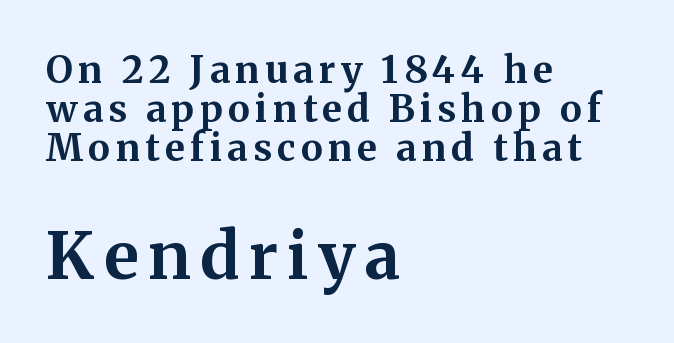
The image shows 65 px bold serif type, upright; set left-aligned, tight line spacing (1.05x), not underlined; the second (bottom) block is 1.76x larger; medium stroke contrast and a medium x-height.
